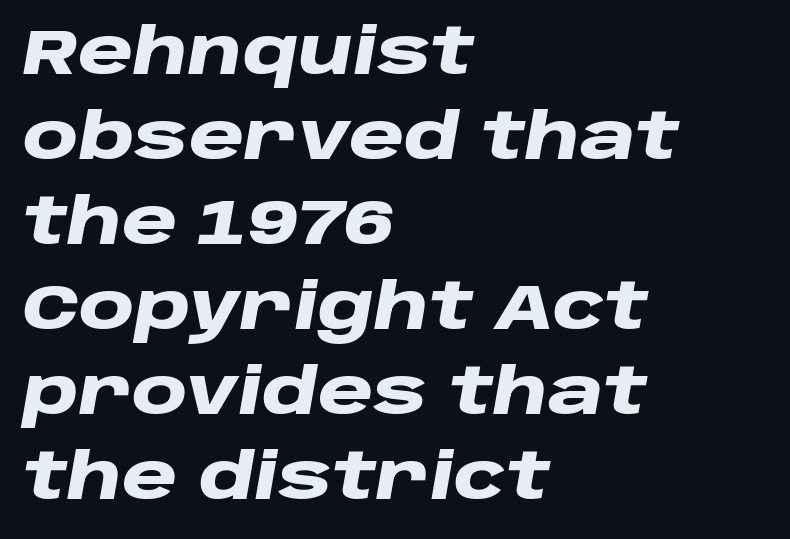
Q: Is the text bold? A: Yes.
Q: Is the text italic (slanted)? A: Yes, it leans right by about 10 degrees.
Q: Is the text underlined? A: No.
Q: How is the paragraph aligned? A: Left-aligned.
Q: Is the spacing between letters normal or unusually wide? A: Normal.
Q: Is the spacing between lines tight, normal or loose? A: Normal.
Q: Width (condensed, normal, or wide)? A: Wide.
Q: Stroke contrast? A: Low.
Q: x-height? A: Large.
Q: Monospaced? A: No.
